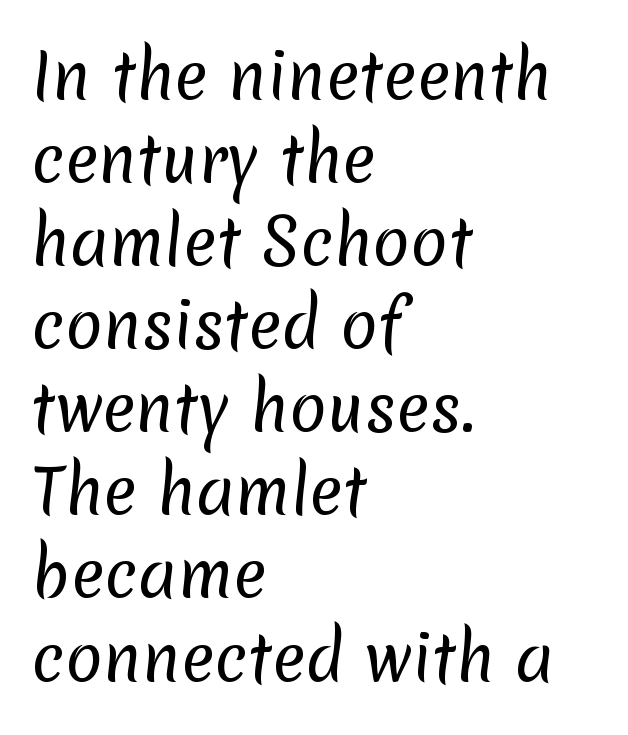
The image shows 62 px regular-weight sans-serif type; set left-aligned, normal line spacing (1.34x), normal letter spacing, not underlined; low stroke contrast and a medium x-height.
